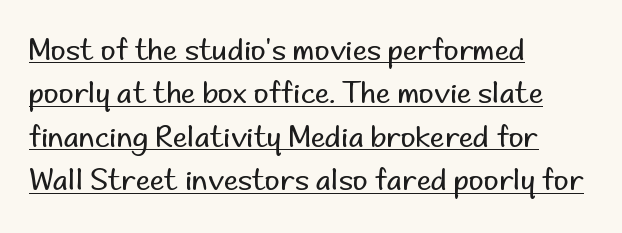
{"serif": "no", "italic": "no", "bold": "no", "weight": "regular", "width": "normal", "stroke_contrast": "low", "x_height": "small", "monospaced": "no", "underline": "yes", "align": "left", "line_spacing": "normal", "line_spacing_ratio": 1.5, "letter_spacing": "normal", "letter_spacing_em": 0.0, "glyph_px": 29}
